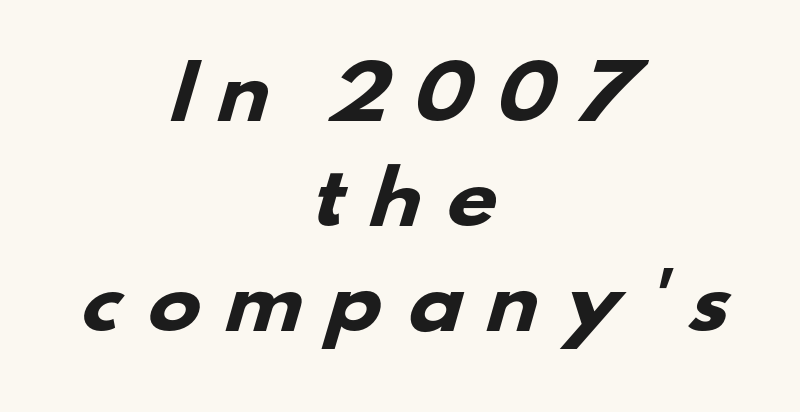
{"serif": "no", "bold": "yes", "weight": "heavy", "width": "wide", "stroke_contrast": "low", "x_height": "small", "monospaced": "no", "underline": "no", "align": "center", "line_spacing": "normal", "line_spacing_ratio": 1.46, "letter_spacing": "wide", "letter_spacing_em": 0.31, "glyph_px": 72}
